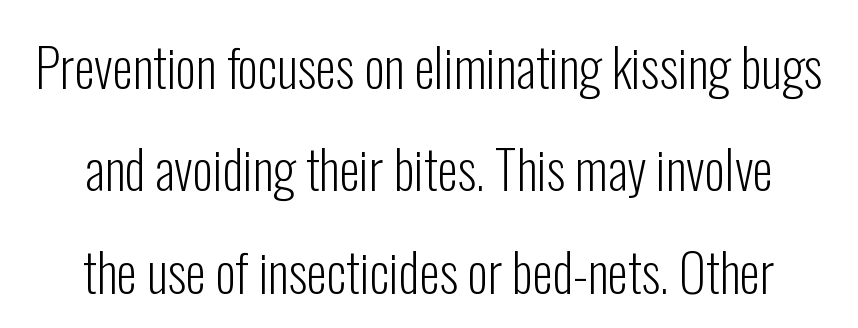
The image shows 52 px light, condensed sans-serif type, upright; set centered, loose line spacing (1.97x), normal letter spacing, not underlined; low stroke contrast and a medium x-height.
